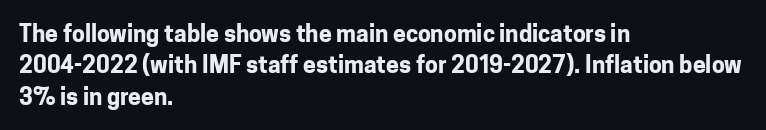
Q: Is the text bold? A: Yes.
Q: Is the text italic (slanted)? A: No, it is upright.
Q: Is the text underlined? A: No.
Q: How is the paragraph aligned? A: Left-aligned.
Q: Is the spacing between letters normal or unusually wide? A: Normal.
Q: Is the spacing between lines tight, normal or loose? A: Normal.
